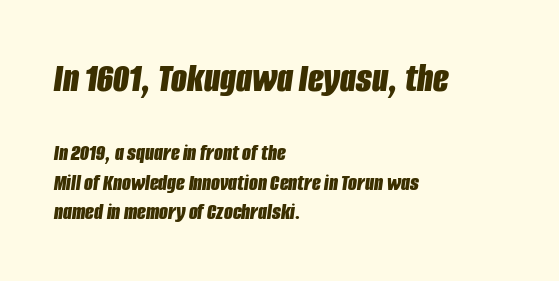
{"italic": "yes", "lean": "right", "slant_degrees": 8, "bold": "yes", "weight": "bold", "width": "condensed", "stroke_contrast": "low", "x_height": "large", "monospaced": "no", "underline": "no", "align": "left", "line_spacing": "normal", "line_spacing_ratio": 1.28, "letter_spacing": "normal", "letter_spacing_em": 0.0, "larger_block": "first", "size_ratio": 1.78, "glyph_px": 41}
